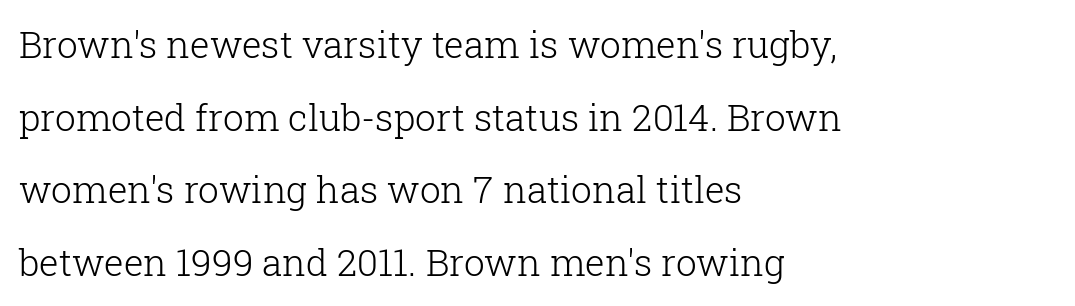
The image shows 37 px light serif type, upright; set left-aligned, loose line spacing (1.96x), normal letter spacing, not underlined; low stroke contrast and a medium x-height.
